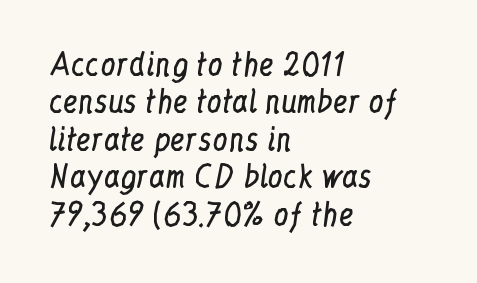
The ragged edge is on the right, which tells us the setting is flush left. Anything drawn beneath the words? Only blank space. The letters advance in unequal steps, a hallmark of proportional type. No heavy texture on the line: the type isn't bold.
